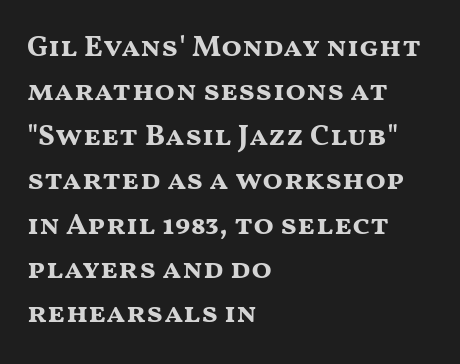
Characters remain perfectly vertical along every line. The specimen omits any rule beneath the text block's lines. A sans-serif font was chosen for this passage. The space between consecutive lines is moderate.
